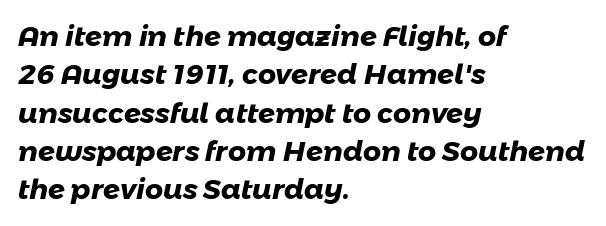
Q: Is the text bold? A: Yes.
Q: Is the typeface a serif or a sans-serif typeface? A: Sans-serif.
Q: Is the text underlined? A: No.
Q: How is the paragraph aligned? A: Left-aligned.
Q: Is the spacing between letters normal or unusually wide? A: Normal.
Q: Is the spacing between lines tight, normal or loose? A: Normal.
Q: Width (condensed, normal, or wide)? A: Normal.
Q: Stroke contrast? A: Low.
Q: x-height? A: Medium.
Q: Monospaced? A: No.
